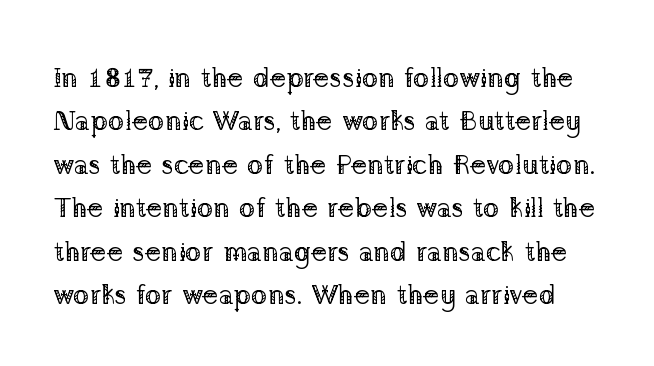
Check under the words: just untouched page. Nothing unusual about the tracking: characters are spaced as the font intends. Does the leading feel generous? No, just average. Quick note: not italic, upright. The strokes are not fattened; the text isn't bold.
